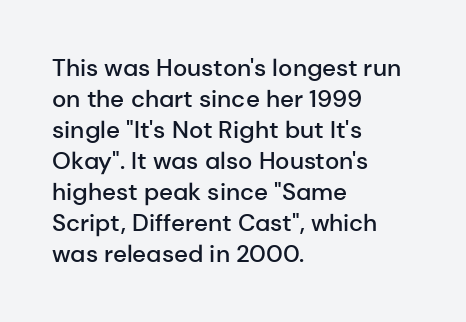
Q: Is the text bold? A: Semi-bold.
Q: Is the text italic (slanted)? A: No, it is upright.
Q: Is the text underlined? A: No.
Q: How is the paragraph aligned? A: Left-aligned.
Q: Is the spacing between letters normal or unusually wide? A: Normal.
Q: Is the spacing between lines tight, normal or loose? A: Normal.
